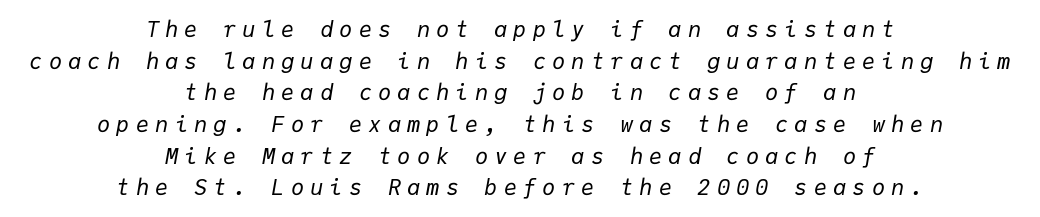
Q: Is the text bold? A: No.
Q: Is the text italic (slanted)? A: Yes, it leans right by about 9 degrees.
Q: Is the text underlined? A: No.
Q: How is the paragraph aligned? A: Centered.
Q: Is the spacing between letters normal or unusually wide? A: Unusually wide.
Q: Is the spacing between lines tight, normal or loose? A: Normal.
